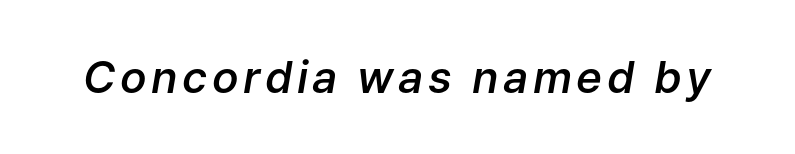
The image shows 44 px semibold type, italic (leaning right); set not underlined; low stroke contrast and a medium x-height.
